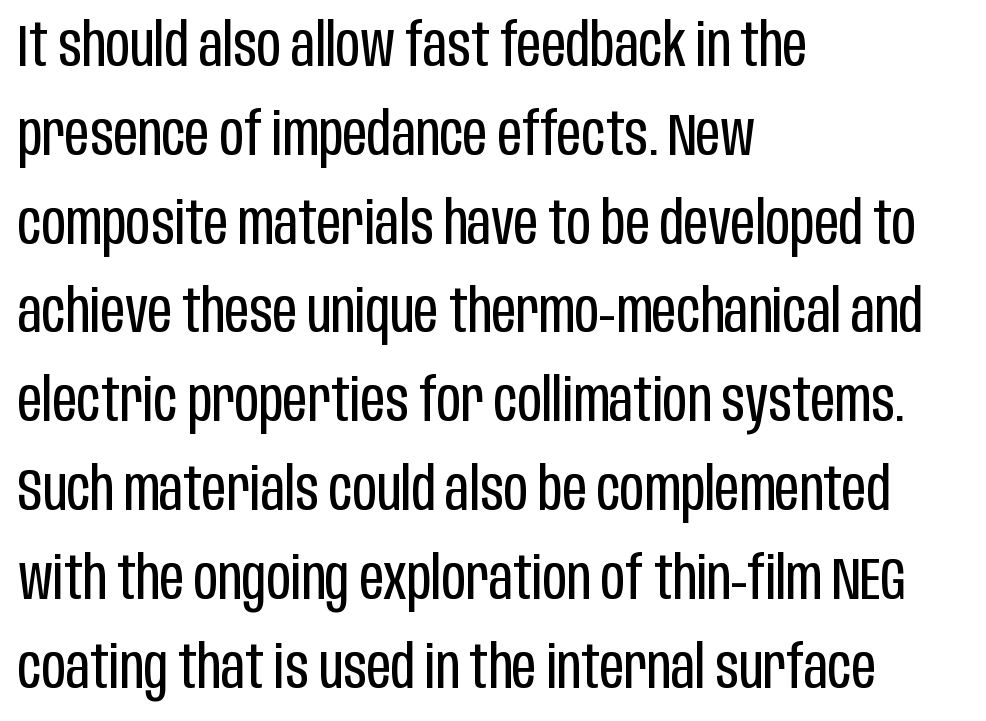
Q: Is the text bold? A: No.
Q: Is the text italic (slanted)? A: No, it is upright.
Q: Is the typeface a serif or a sans-serif typeface? A: Sans-serif.
Q: Is the text underlined? A: No.
Q: How is the paragraph aligned? A: Left-aligned.
Q: Is the spacing between letters normal or unusually wide? A: Normal.
Q: Is the spacing between lines tight, normal or loose? A: Normal.
Q: Width (condensed, normal, or wide)? A: Condensed.
Q: Stroke contrast? A: Low.
Q: x-height? A: Large.
Q: Monospaced? A: No.
